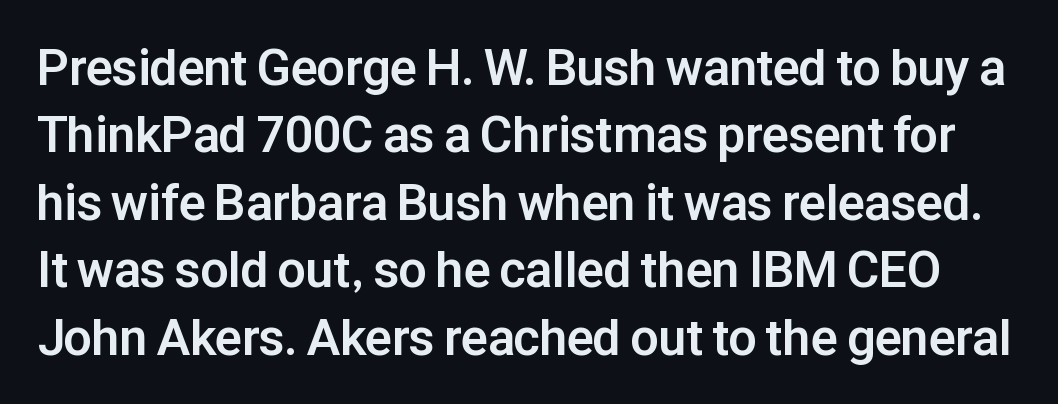
Q: Is the text bold? A: Yes.
Q: Is the text italic (slanted)? A: No, it is upright.
Q: Is the typeface a serif or a sans-serif typeface? A: Sans-serif.
Q: Is the text underlined? A: No.
Q: Is the spacing between letters normal or unusually wide? A: Normal.
Q: Is the spacing between lines tight, normal or loose? A: Normal.
Q: Width (condensed, normal, or wide)? A: Normal.
Q: Stroke contrast? A: Low.
Q: x-height? A: Medium.
Q: Monospaced? A: No.
